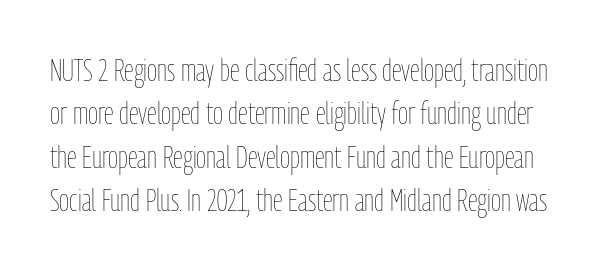
Q: Is the text bold? A: No.
Q: Is the text italic (slanted)? A: No, it is upright.
Q: Is the text underlined? A: No.
Q: Is the spacing between letters normal or unusually wide? A: Normal.
Q: Is the spacing between lines tight, normal or loose? A: Normal.
Q: Width (condensed, normal, or wide)? A: Condensed.
Q: Stroke contrast? A: Low.
Q: x-height? A: Medium.
Q: Monospaced? A: No.
